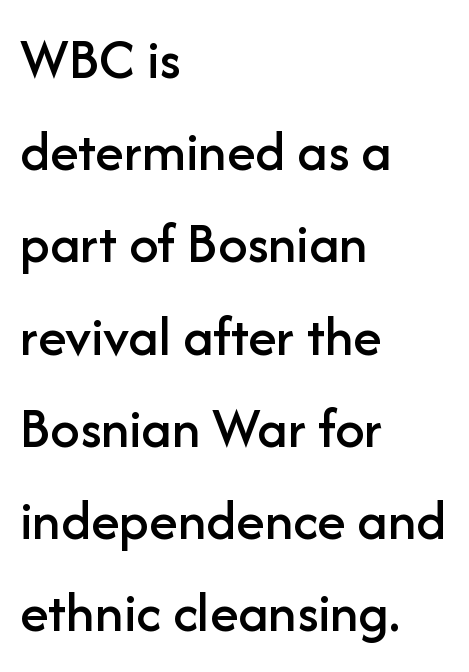
Looks like regular typesetting: each glyph gets only the width it needs. How would I describe the line gaps? Plain and ordinary. Observe the absence of serifs on each vertical stroke in this sample. Just letters on the line, the space beneath them empty. Horizontally, the lines are justified to the leading edge only. What stands out about the letter spacing? Nothing — it is the standard amount.
